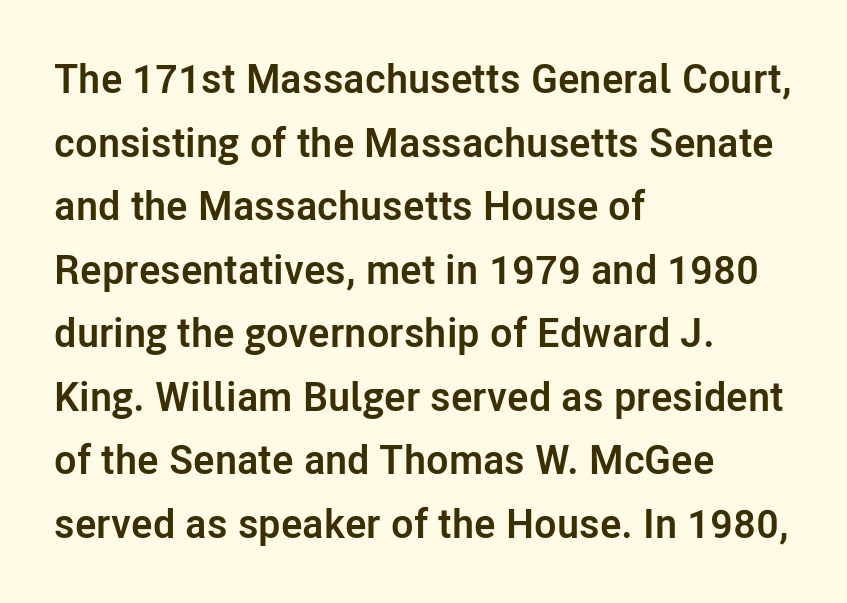
Short note: letters normally spaced. One-word summary of the alignment: left. Letters rest on an invisible, unmarked baseline. Unlike italic type, these characters show no tilt at all. Regarding leading, the lines here are spaced in the standard way.
